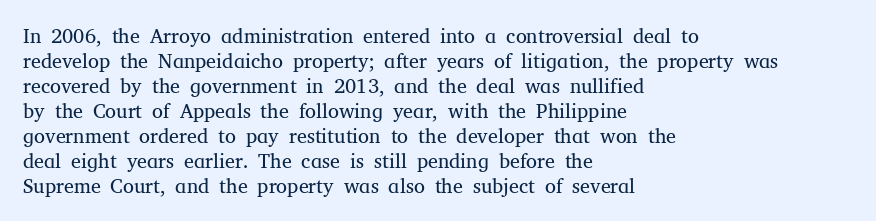
Underline: absent. These glyphs show unthickened strokes, regular width or finer. The leading is moderate, giving the passage an even texture. Upright lettering throughout.
